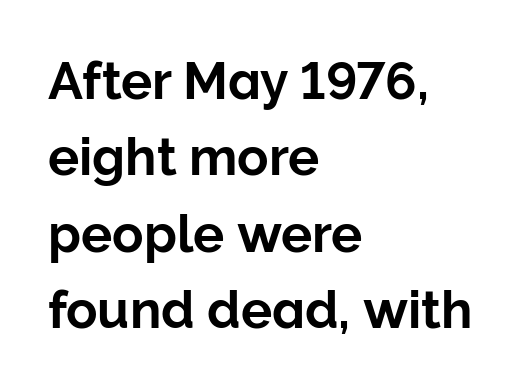
The image shows 52 px sans-serif type, upright; set left-aligned, normal line spacing (1.47x), normal letter spacing, not underlined; low stroke contrast and a medium x-height.
